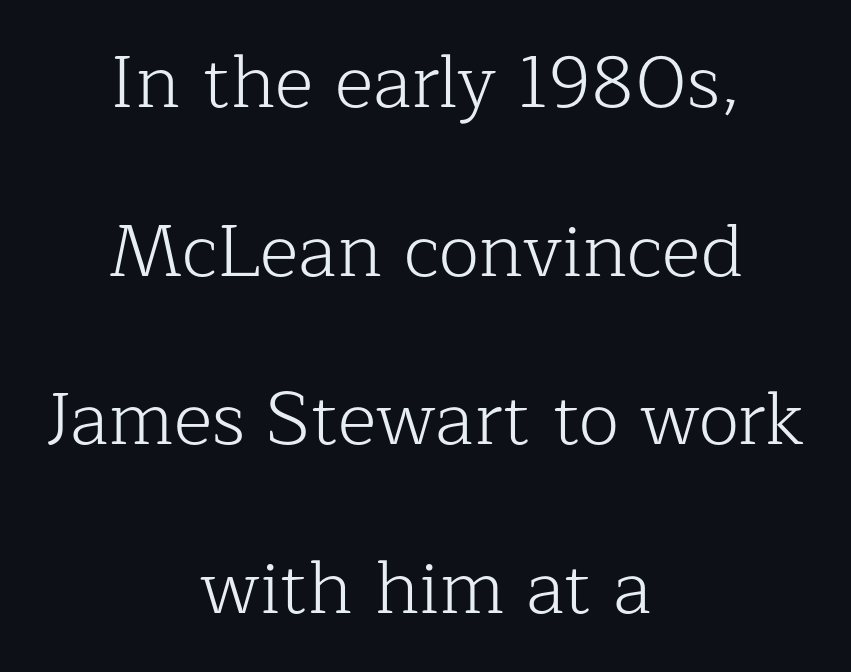
The image shows 74 px light serif type, upright; set centered, loose line spacing (2.28x), normal letter spacing, not underlined; low stroke contrast and a medium x-height.
